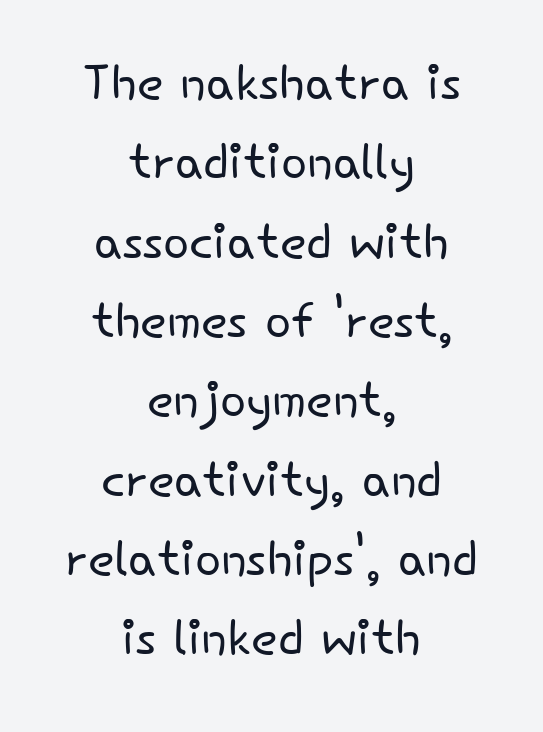
The image shows 69 px light sans-serif type, upright; set centered, tight line spacing (1.15x), normal letter spacing, not underlined; low stroke contrast and a small x-height.
